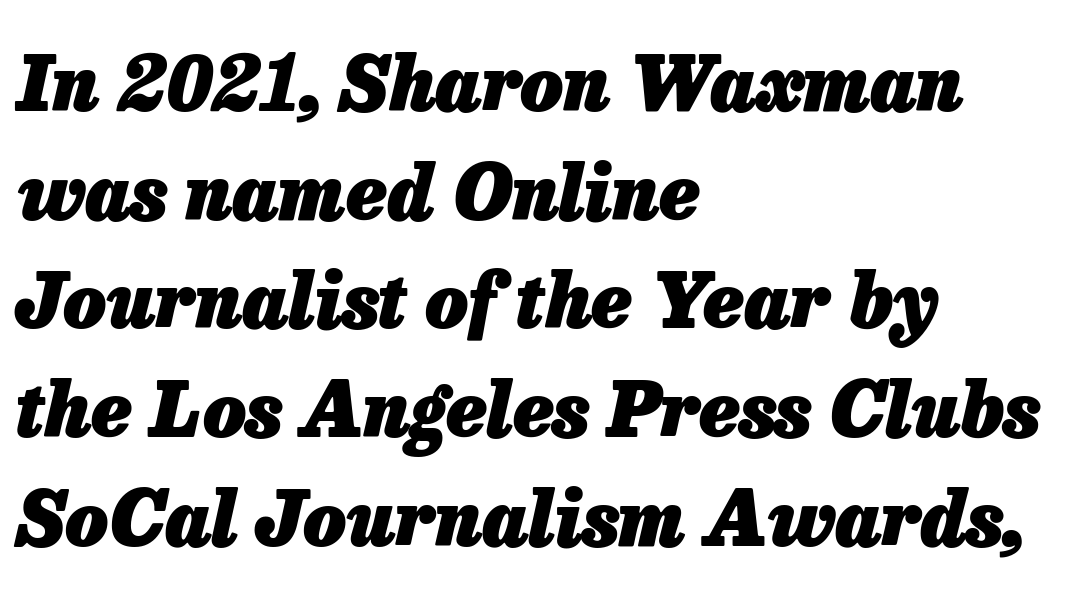
The image shows 75 px heavy type, italic (leaning right); set left-aligned, normal line spacing (1.45x), normal letter spacing, not underlined; low stroke contrast and a medium x-height.
